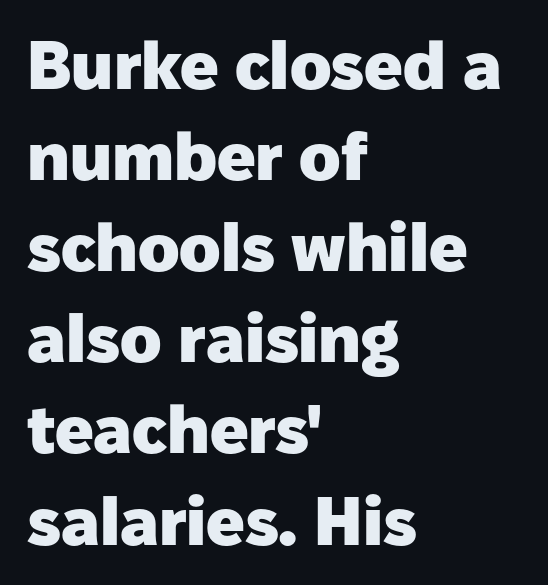
{"serif": "no", "italic": "no", "bold": "yes", "weight": "heavy", "width": "normal", "stroke_contrast": "low", "x_height": "medium", "monospaced": "no", "underline": "no", "align": "left", "line_spacing": "normal", "line_spacing_ratio": 1.34, "letter_spacing": "normal", "letter_spacing_em": 0.0, "glyph_px": 68}
